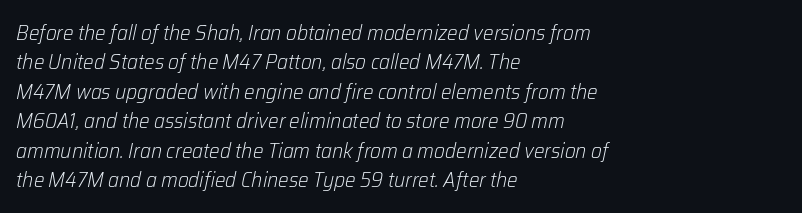
{"italic": "yes", "lean": "right", "slant_degrees": 12, "bold": "no", "underline": "no", "align": "left", "line_spacing": "normal", "line_spacing_ratio": 1.4, "letter_spacing": "normal", "letter_spacing_em": 0.0, "glyph_px": 21}
